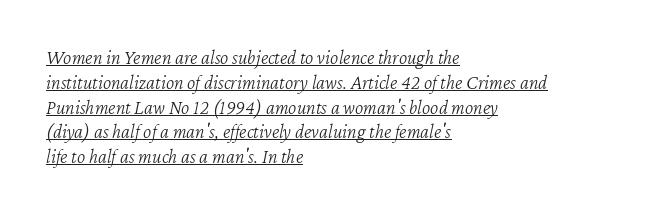
Q: Is the text bold? A: No.
Q: Is the text italic (slanted)? A: Yes, it leans right by about 12 degrees.
Q: Is the text underlined? A: Yes.
Q: How is the paragraph aligned? A: Left-aligned.
Q: Is the spacing between letters normal or unusually wide? A: Normal.
